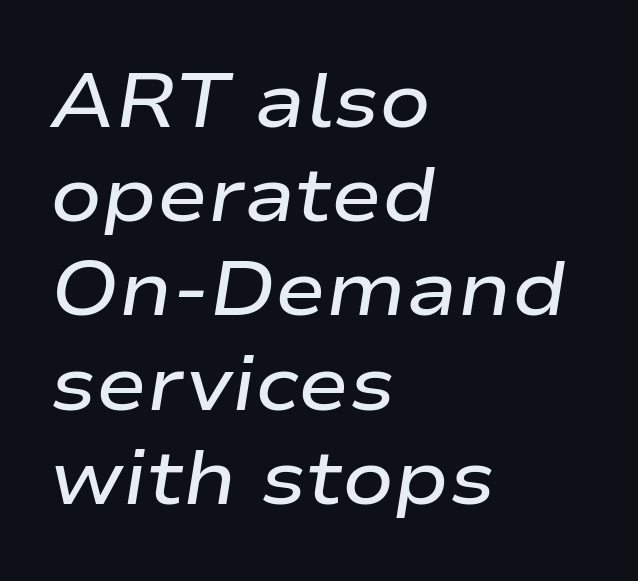
The image shows 76 px semibold, wide type, italic (leaning right); set left-aligned, line spacing 1.24x, normal letter spacing, not underlined; low stroke contrast and a medium x-height.
